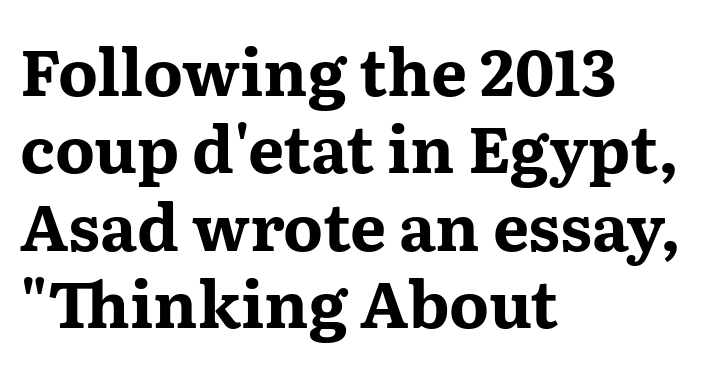
The image shows 64 px bold, wide serif type, upright; set left-aligned, line spacing 1.21x, normal letter spacing, not underlined; medium stroke contrast and a medium x-height.
